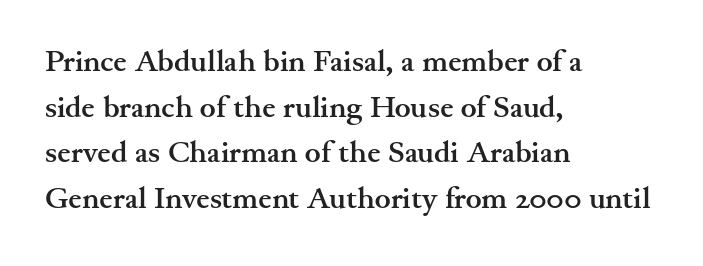
The image shows 30 px semibold, wide serif type, upright; set left-aligned, normal line spacing (1.52x), normal letter spacing, not underlined; medium stroke contrast and a small x-height.
